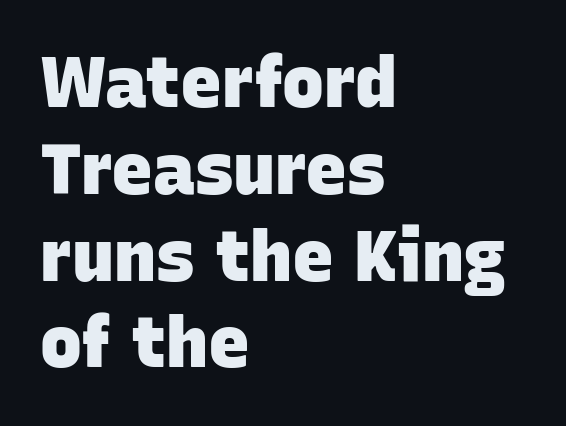
Q: Is the text bold? A: Yes.
Q: Is the typeface a serif or a sans-serif typeface? A: Sans-serif.
Q: Is the text underlined? A: No.
Q: How is the paragraph aligned? A: Left-aligned.
Q: Is the spacing between letters normal or unusually wide? A: Normal.
Q: Width (condensed, normal, or wide)? A: Normal.
Q: Stroke contrast? A: Low.
Q: x-height? A: Large.
Q: Monospaced? A: No.
